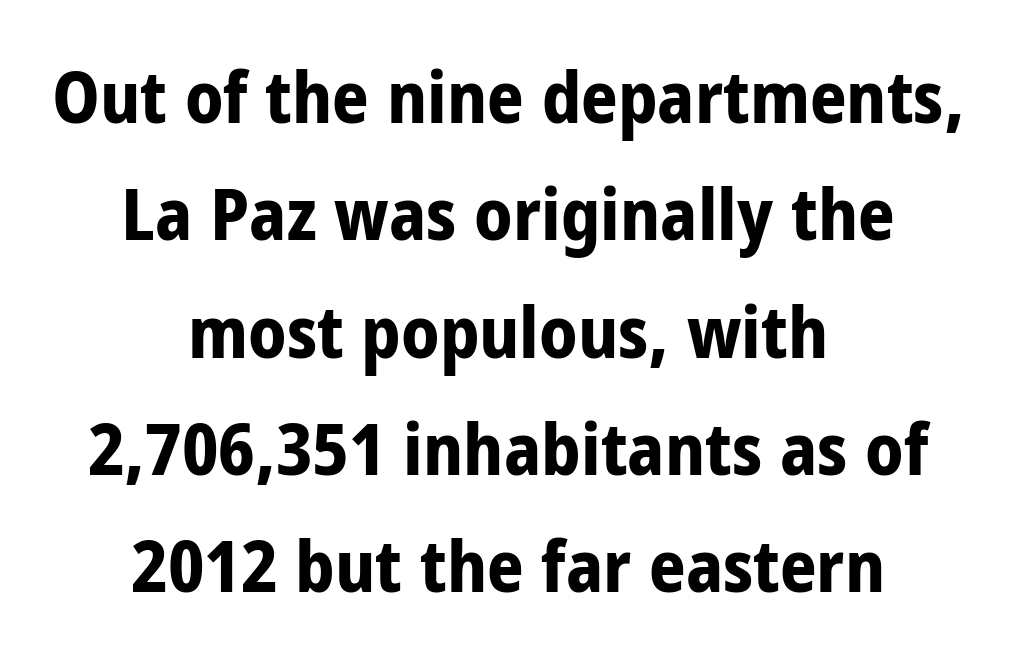
{"serif": "no", "italic": "no", "bold": "yes", "weight": "bold", "width": "condensed", "stroke_contrast": "low", "x_height": "large", "monospaced": "no", "underline": "no", "align": "center", "line_spacing": "normal", "line_spacing_ratio": 1.63, "letter_spacing": "normal", "letter_spacing_em": 0.0, "glyph_px": 72}
